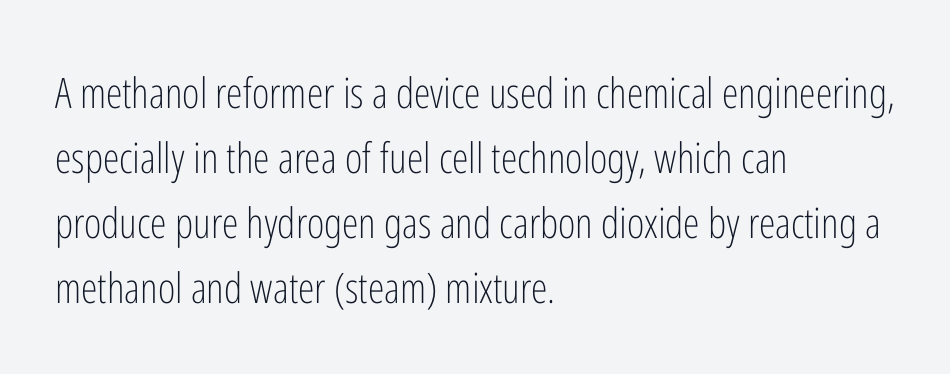
Q: Is the text bold? A: No.
Q: Is the text italic (slanted)? A: No, it is upright.
Q: Is the typeface a serif or a sans-serif typeface? A: Sans-serif.
Q: Is the text underlined? A: No.
Q: How is the paragraph aligned? A: Left-aligned.
Q: Is the spacing between letters normal or unusually wide? A: Normal.
Q: Is the spacing between lines tight, normal or loose? A: Normal.
Q: Width (condensed, normal, or wide)? A: Condensed.
Q: Stroke contrast? A: Low.
Q: x-height? A: Medium.
Q: Monospaced? A: No.
